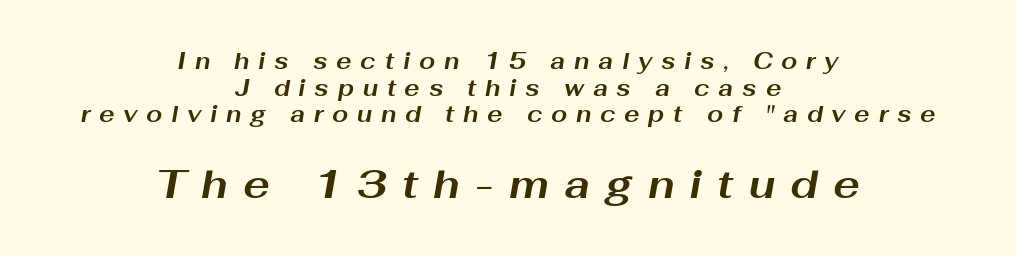
{"italic": "yes", "lean": "right", "slant_degrees": 10, "bold": "yes", "weight": "bold", "width": "wide", "stroke_contrast": "medium", "x_height": "medium", "monospaced": "no", "underline": "no", "align": "center", "line_spacing_ratio": 1.16, "letter_spacing": "wide", "letter_spacing_em": 0.38, "larger_block": "second", "size_ratio": 1.74, "glyph_px": 40}
